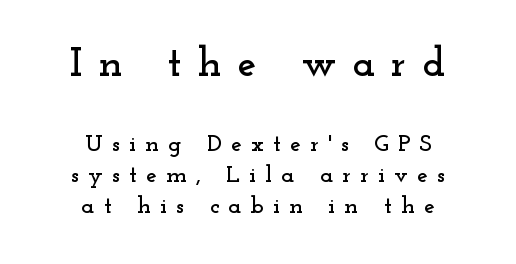
The image shows 42 px wide serif type, upright; set centered, normal line spacing (1.31x), unusually wide letter spacing (+0.38 em), not underlined; the first (top) block is 1.75x larger; low stroke contrast and a small x-height.
